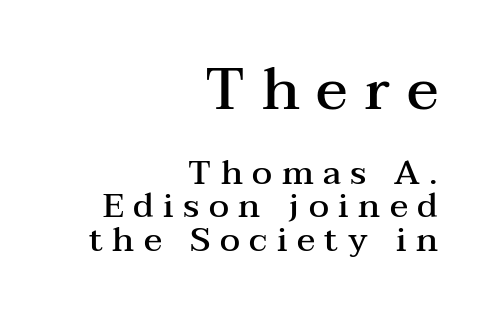
Q: Is the text bold? A: Semi-bold.
Q: Is the text italic (slanted)? A: No, it is upright.
Q: Is the typeface a serif or a sans-serif typeface? A: Serif.
Q: Is the text underlined? A: No.
Q: How is the paragraph aligned? A: Right-aligned.
Q: Is the spacing between letters normal or unusually wide? A: Unusually wide.
Q: Is the spacing between lines tight, normal or loose? A: Tight.
Q: Which block of text is set in a larger size, the first (top) or the second (bottom)? A: The first (top) one.
Q: Width (condensed, normal, or wide)? A: Wide.
Q: Stroke contrast? A: Medium.
Q: x-height? A: Medium.
Q: Monospaced? A: No.
